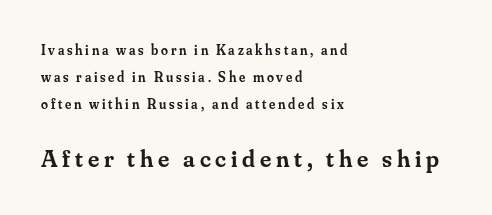
Rows of type keep a wide berth in the vertical direction. The ragged edge is on the right, which tells us the setting is flush left. The specimen omits any rule beneath the text block's lines. Does the weight exceed regular? Yes, but only to semibold.
